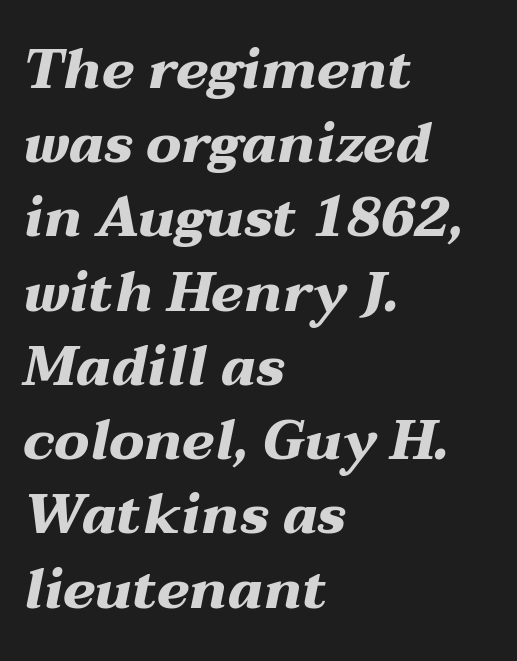
{"italic": "yes", "lean": "right", "slant_degrees": 12, "bold": "yes", "weight": "heavy", "width": "wide", "stroke_contrast": "medium", "x_height": "medium", "monospaced": "no", "underline": "no", "align": "left", "line_spacing": "normal", "line_spacing_ratio": 1.35, "letter_spacing": "normal", "letter_spacing_em": 0.0, "glyph_px": 55}
